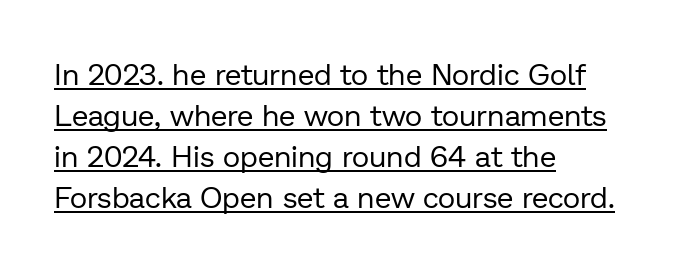
The image shows 30 px regular-weight sans-serif type, upright; set left-aligned, normal line spacing (1.37x), normal letter spacing, underlined; low stroke contrast and a medium x-height.
